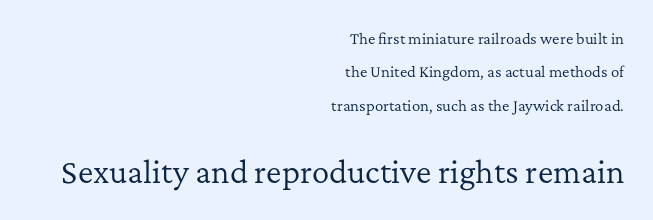
The image shows 29 px regular-weight serif type, upright; set right-aligned, loose line spacing (2.38x), normal letter spacing, not underlined; the second (bottom) block is 2.07x larger; low stroke contrast and a medium x-height.
